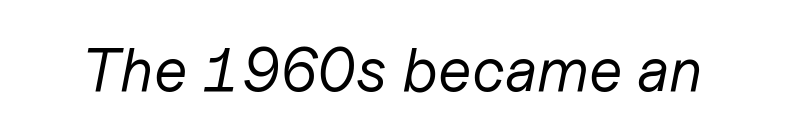
{"italic": "yes", "lean": "right", "slant_degrees": 11, "bold": "no", "weight": "regular", "width": "normal", "stroke_contrast": "low", "x_height": "medium", "monospaced": "no", "underline": "no", "letter_spacing": "normal", "letter_spacing_em": 0.0, "glyph_px": 61}
